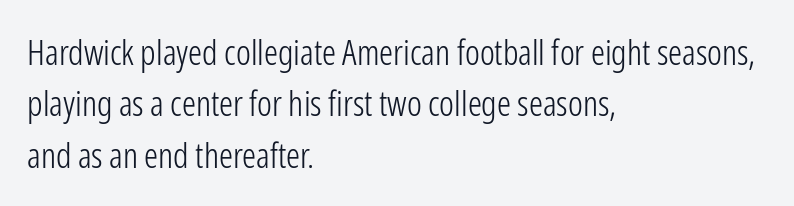
In terms of letterform style, serifs are entirely absent. A typesetter would mark this as roman, not italic. The rendering uses natural spacing where letterforms have individual widths. The area under the type is left untouched. Stems here are at most as thick as an everyday book face. Left-aligned paragraph, ragged on the right.
